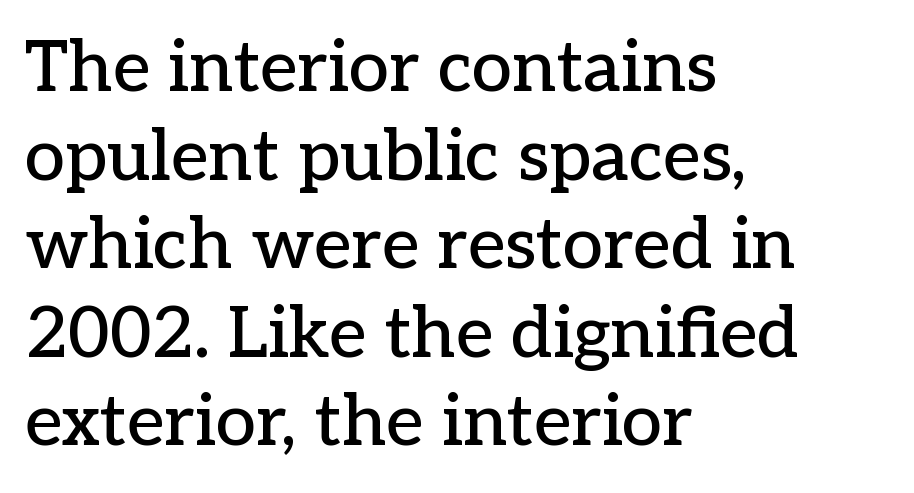
Q: Is the text italic (slanted)? A: No, it is upright.
Q: Is the typeface a serif or a sans-serif typeface? A: Serif.
Q: Is the text underlined? A: No.
Q: How is the paragraph aligned? A: Left-aligned.
Q: Is the spacing between letters normal or unusually wide? A: Normal.
Q: Width (condensed, normal, or wide)? A: Normal.
Q: Stroke contrast? A: Low.
Q: x-height? A: Medium.
Q: Monospaced? A: No.
